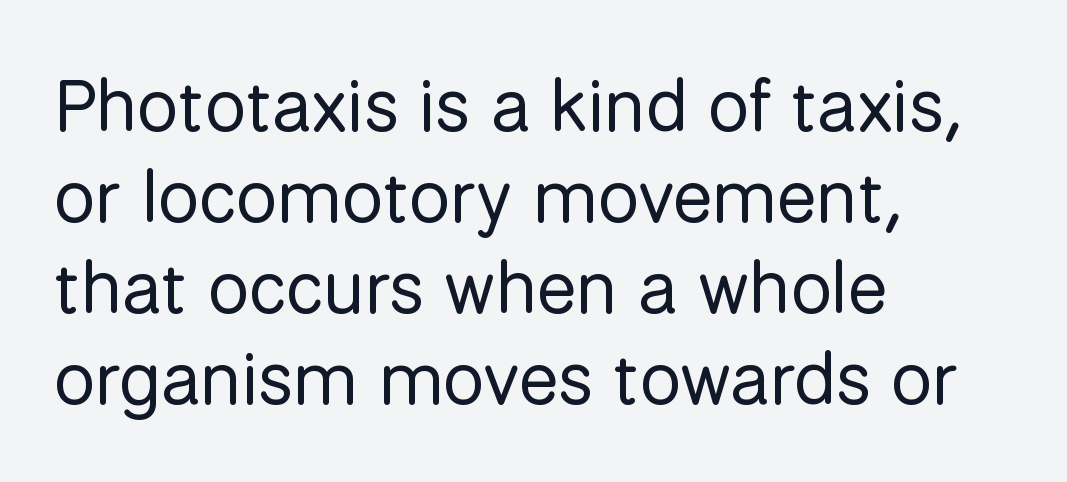
{"serif": "no", "italic": "no", "bold": "no", "weight": "regular", "width": "normal", "stroke_contrast": "low", "x_height": "medium", "monospaced": "no", "underline": "no", "align": "left", "line_spacing_ratio": 1.23, "letter_spacing": "normal", "letter_spacing_em": 0.0, "glyph_px": 74}
